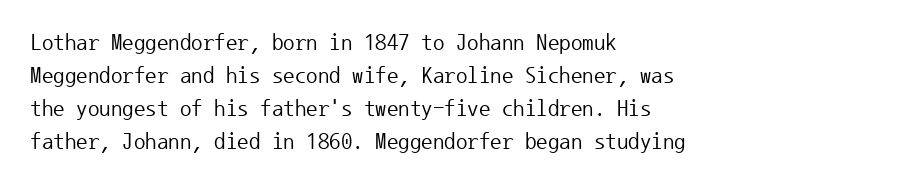
{"italic": "no", "bold": "no", "underline": "no", "align": "left", "line_spacing": "normal", "line_spacing_ratio": 1.44, "letter_spacing": "normal", "letter_spacing_em": 0.0, "glyph_px": 23}
